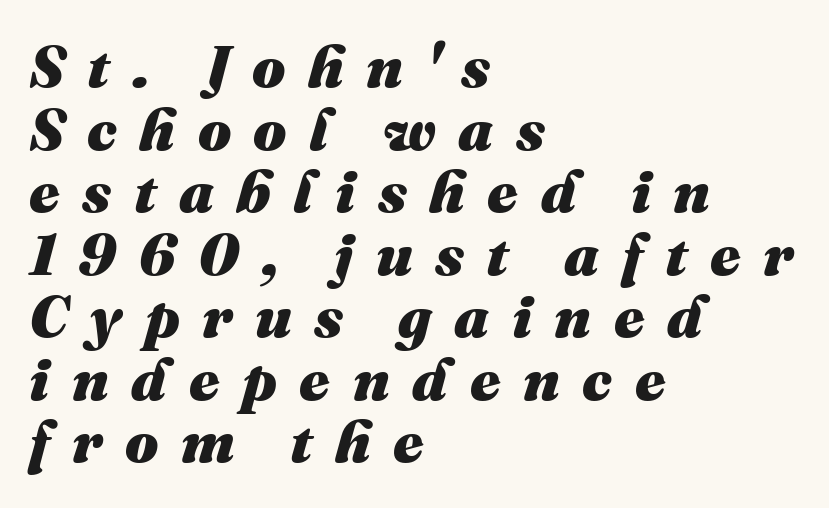
{"italic": "yes", "lean": "right", "slant_degrees": 16, "bold": "yes", "weight": "heavy", "width": "normal", "stroke_contrast": "medium", "x_height": "medium", "monospaced": "no", "underline": "no", "align": "left", "line_spacing": "tight", "line_spacing_ratio": 1.06, "letter_spacing": "wide", "letter_spacing_em": 0.38, "glyph_px": 59}
